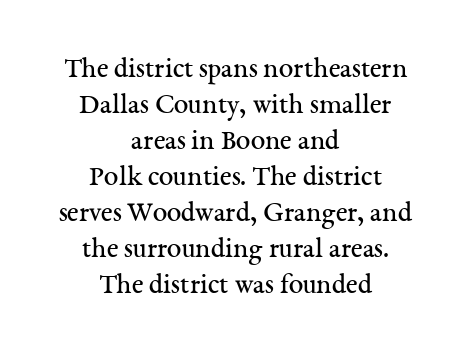
Q: Is the text bold? A: No.
Q: Is the text italic (slanted)? A: No, it is upright.
Q: Is the typeface a serif or a sans-serif typeface? A: Serif.
Q: Is the text underlined? A: No.
Q: How is the paragraph aligned? A: Centered.
Q: Is the spacing between letters normal or unusually wide? A: Normal.
Q: Width (condensed, normal, or wide)? A: Normal.
Q: Stroke contrast? A: Medium.
Q: x-height? A: Medium.
Q: Monospaced? A: No.
